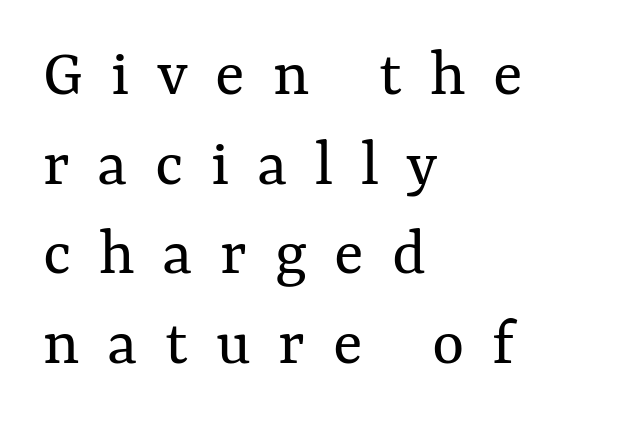
Q: Is the text bold? A: No.
Q: Is the text italic (slanted)? A: No, it is upright.
Q: Is the text underlined? A: No.
Q: How is the paragraph aligned? A: Left-aligned.
Q: Is the spacing between letters normal or unusually wide? A: Unusually wide.
Q: Is the spacing between lines tight, normal or loose? A: Normal.
Q: Width (condensed, normal, or wide)? A: Normal.
Q: Stroke contrast? A: Medium.
Q: x-height? A: Medium.
Q: Monospaced? A: No.
